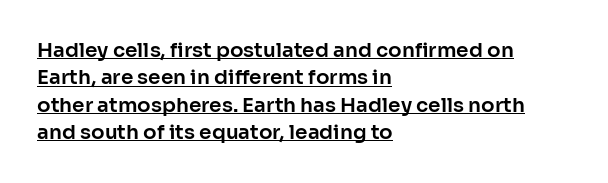
The string is rendered with underlining switched on. This sample keeps an unexceptional amount of space between lines. Inter-character spacing is left at the font's built-in metrics. Every character sits straight up, as roman type does. Every row of glyphs begins at an identical x-position on the left.
